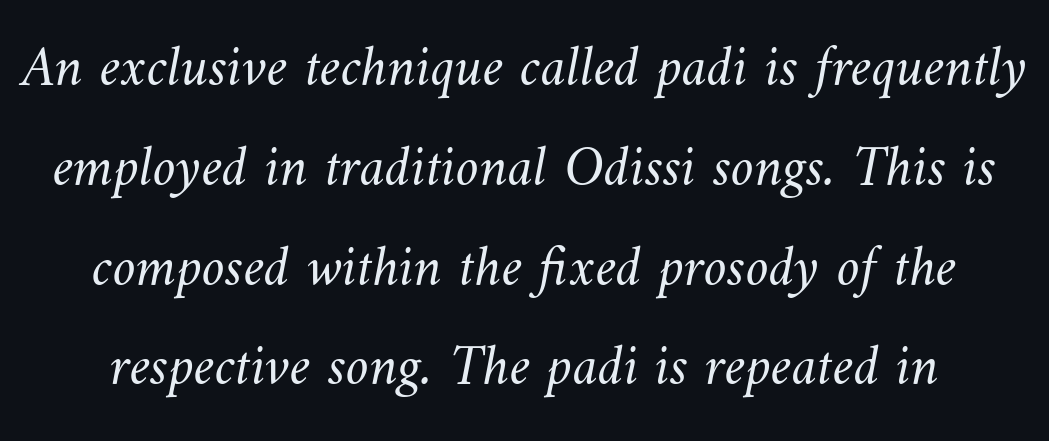
Bare-footed words on every line. Think of a printed novel: that variable character pitch is what you see here. Students, note that the glyphs here touch the page at normal intervals. Unbolded letterforms with no extra heft.
